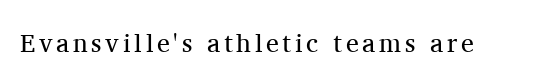
The image shows 26 px text type, upright; set not underlined.
